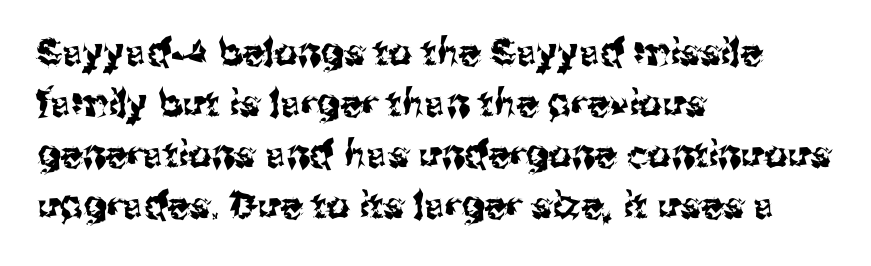
The image shows 37 px sans-serif type, upright; set left-aligned, normal line spacing (1.38x), normal letter spacing, not underlined; medium stroke contrast and a medium x-height.
